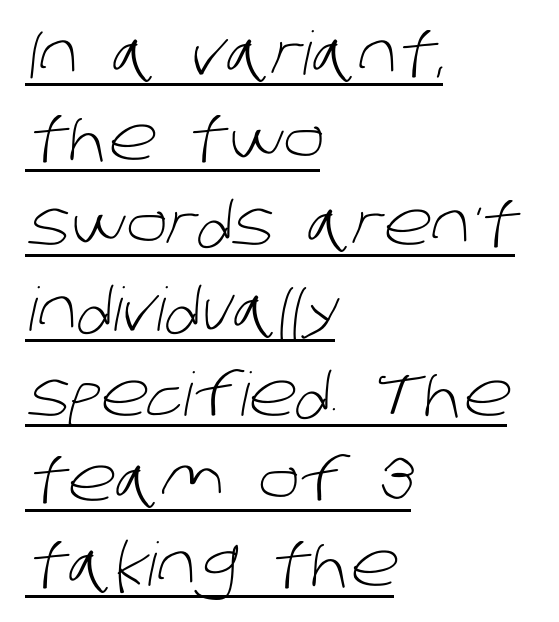
The image shows 60 px light sans-serif type; set left-aligned, normal line spacing (1.42x), normal letter spacing, underlined; low stroke contrast and a large x-height.
